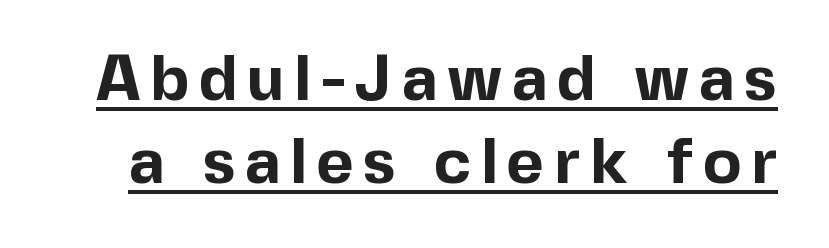
The image shows 64 px bold sans-serif type, upright; set normal line spacing (1.29x), underlined; a medium x-height.
